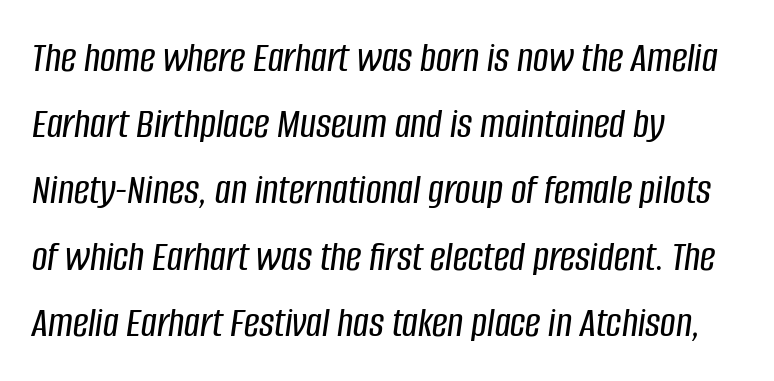
{"italic": "yes", "lean": "right", "slant_degrees": 8, "width": "condensed", "stroke_contrast": "low", "x_height": "large", "monospaced": "no", "underline": "no", "align": "left", "line_spacing": "normal", "line_spacing_ratio": 1.54, "letter_spacing": "normal", "letter_spacing_em": 0.0, "glyph_px": 43}
